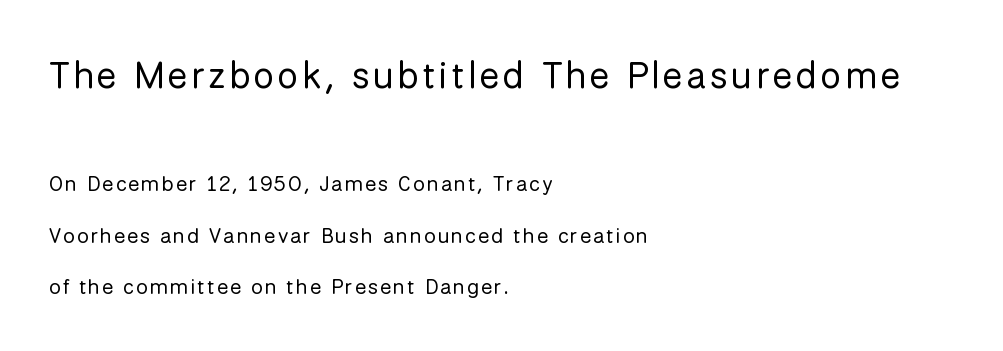
These lines are set flush left with a ragged right edge. Descenders hang freely into open space. A student would notice the top passage is typeset larger than what follows. This is roman type, the default non-slanted kind. Weight: regular or lighter.
